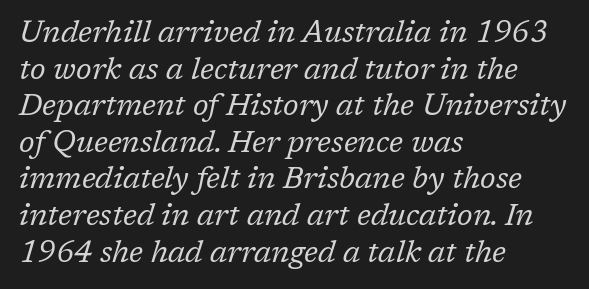
Look at the bottom of the vertical strokes: they flare into serifs here. Letters have the restrained weight of plain body copy at most. The glyphs are unaccompanied by any horizontal stroke below them. Look at the tracking — it's just the regular setting, nothing added. Italic: yes, the glyphs are oblique.
